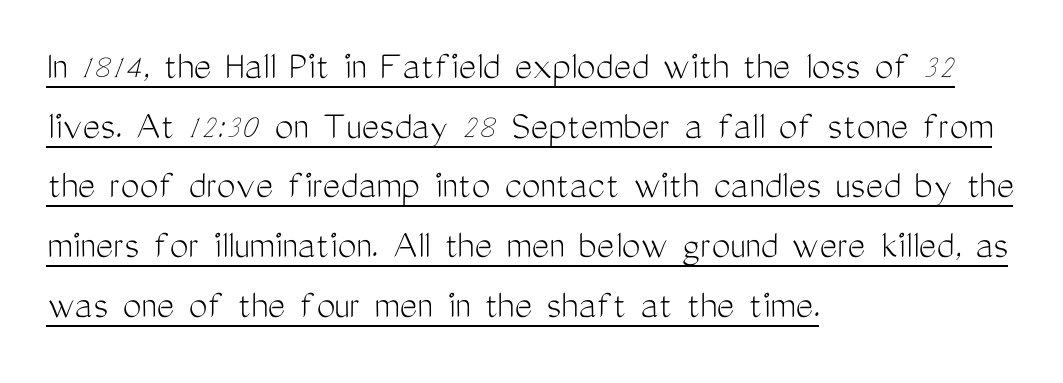
The image shows 42 px light, condensed sans-serif type, upright; set left-aligned, normal line spacing (1.42x), normal letter spacing, underlined; medium stroke contrast and a medium x-height.
